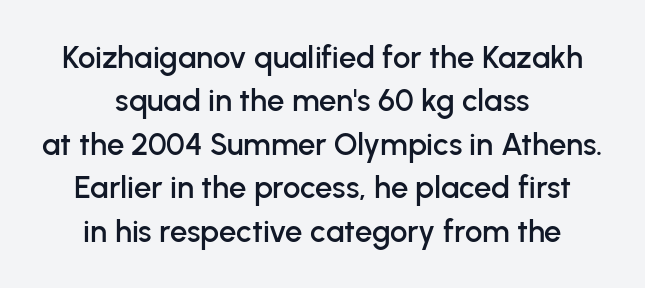
The image shows 31 px sans-serif type, upright; set centered, normal line spacing (1.4x), normal letter spacing, not underlined; low stroke contrast and a medium x-height.
